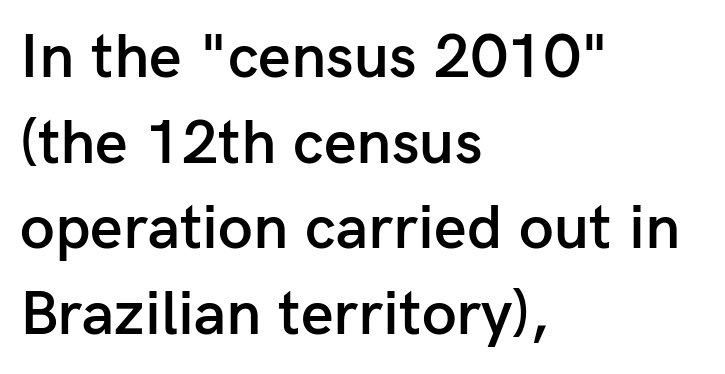
Q: Is the text bold? A: Semi-bold.
Q: Is the text italic (slanted)? A: No, it is upright.
Q: Is the typeface a serif or a sans-serif typeface? A: Sans-serif.
Q: Is the text underlined? A: No.
Q: How is the paragraph aligned? A: Left-aligned.
Q: Is the spacing between letters normal or unusually wide? A: Normal.
Q: Is the spacing between lines tight, normal or loose? A: Normal.
Q: Width (condensed, normal, or wide)? A: Normal.
Q: Stroke contrast? A: Low.
Q: x-height? A: Medium.
Q: Monospaced? A: No.
